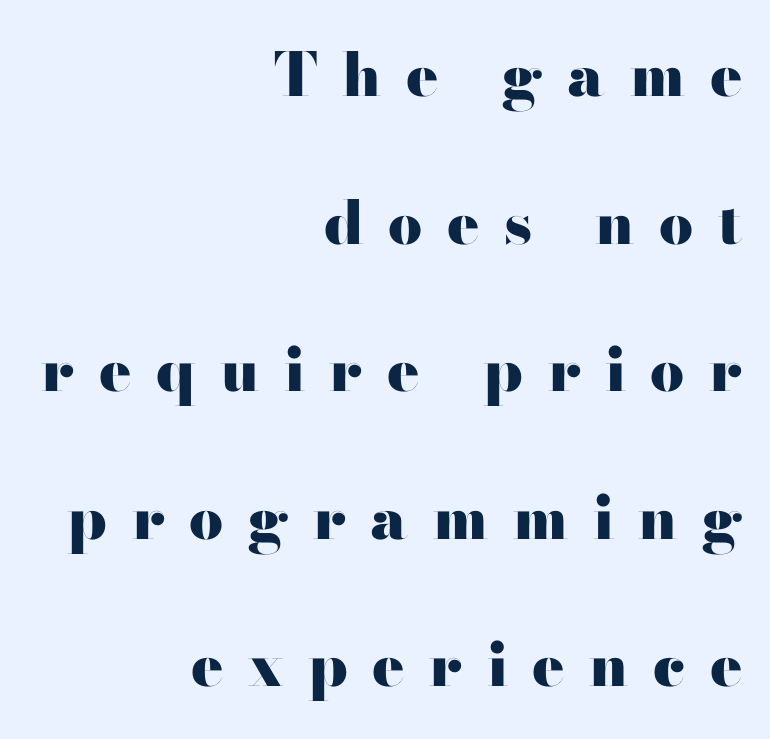
The typesetter chose a ragged-left arrangement here. Only glyphs here, with clear space below each row. Nope, not italic — everything's standing straight. The tracking reads as deliberately expanded to a designer's eye. The strokes are fattened all the way to bold.
